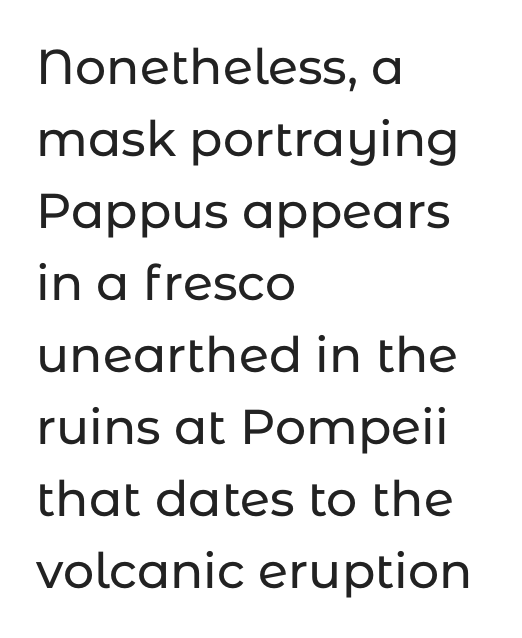
Q: Is the text italic (slanted)? A: No, it is upright.
Q: Is the typeface a serif or a sans-serif typeface? A: Sans-serif.
Q: Is the text underlined? A: No.
Q: How is the paragraph aligned? A: Left-aligned.
Q: Is the spacing between letters normal or unusually wide? A: Normal.
Q: Is the spacing between lines tight, normal or loose? A: Normal.
Q: Width (condensed, normal, or wide)? A: Normal.
Q: Stroke contrast? A: Low.
Q: x-height? A: Medium.
Q: Monospaced? A: No.
